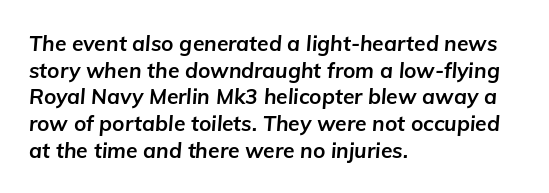
Q: Is the text bold? A: Yes.
Q: Is the text italic (slanted)? A: Yes, it leans right by about 5 degrees.
Q: Is the text underlined? A: No.
Q: How is the paragraph aligned? A: Left-aligned.
Q: Is the spacing between letters normal or unusually wide? A: Normal.
Q: Is the spacing between lines tight, normal or loose? A: Normal.
